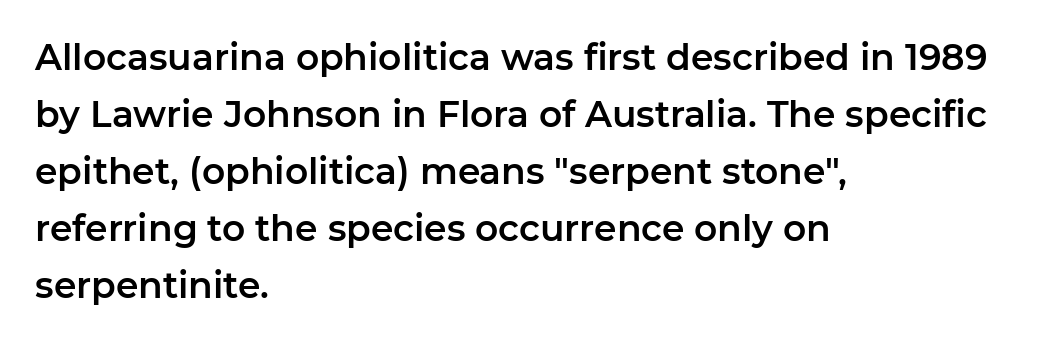
This sample keeps an unexceptional amount of space between lines. In terms of posture, this sample is upright. Tracking here is standard; glyphs follow each other at the usual distance. Short and long lines alike share a common starting point at left. These lines are composed in type without serifs. Character widths vary here, with narrow letters taking less room than wide ones.
